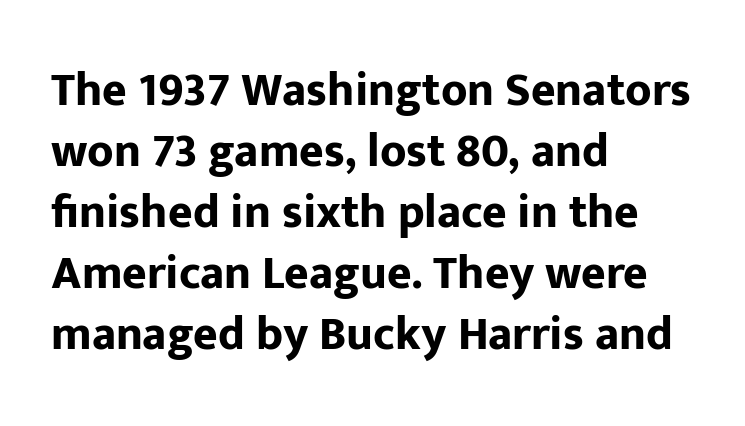
Is this a sans? Yes — the strokes have no serifs. The letters stand upright; this is a roman face. Character widths vary here, with narrow letters taking less room than wide ones. Casual observation: everything's shoved over to the left. Default kerning and tracking; the words read as compact shapes. The passage shown is not underscored anywhere.
